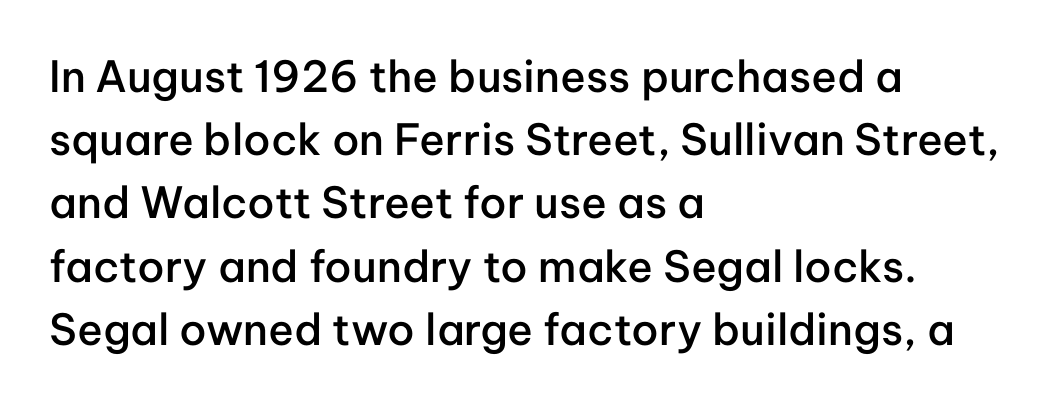
Q: Is the text bold? A: Semi-bold.
Q: Is the text italic (slanted)? A: No, it is upright.
Q: Is the typeface a serif or a sans-serif typeface? A: Sans-serif.
Q: Is the text underlined? A: No.
Q: How is the paragraph aligned? A: Left-aligned.
Q: Is the spacing between letters normal or unusually wide? A: Normal.
Q: Is the spacing between lines tight, normal or loose? A: Normal.
Q: Width (condensed, normal, or wide)? A: Normal.
Q: Stroke contrast? A: Low.
Q: x-height? A: Medium.
Q: Monospaced? A: No.
